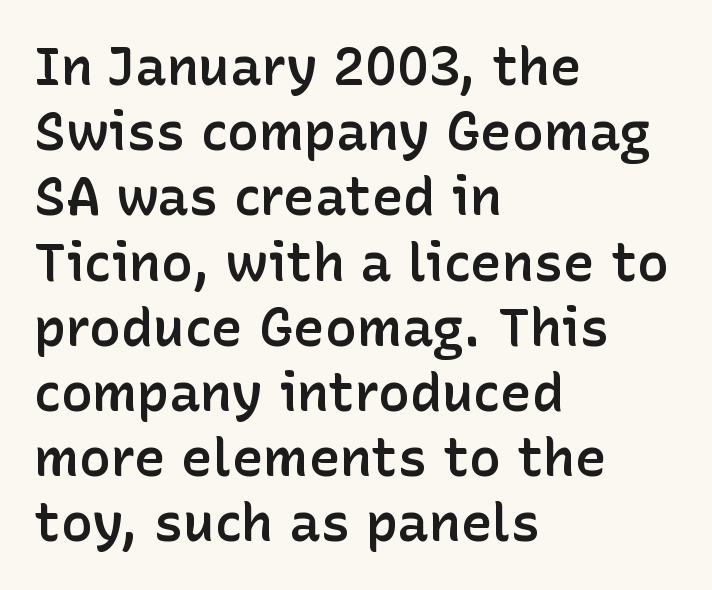
Q: Is the text bold? A: Semi-bold.
Q: Is the text italic (slanted)? A: No, it is upright.
Q: Is the typeface a serif or a sans-serif typeface? A: Sans-serif.
Q: Is the text underlined? A: No.
Q: How is the paragraph aligned? A: Left-aligned.
Q: Is the spacing between letters normal or unusually wide? A: Normal.
Q: Width (condensed, normal, or wide)? A: Normal.
Q: Stroke contrast? A: Low.
Q: x-height? A: Medium.
Q: Monospaced? A: No.
